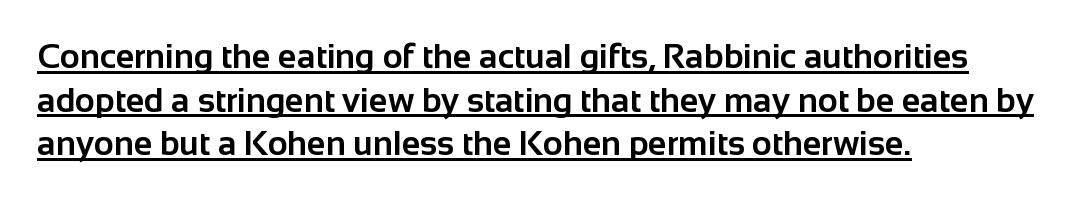
{"serif": "no", "italic": "no", "bold": "yes", "weight": "bold", "width": "normal", "stroke_contrast": "low", "x_height": "medium", "monospaced": "no", "underline": "yes", "align": "left", "line_spacing": "normal", "line_spacing_ratio": 1.28, "letter_spacing": "normal", "letter_spacing_em": 0.0, "glyph_px": 34}
